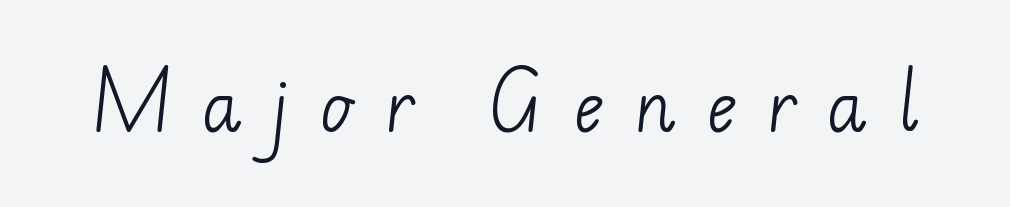
Q: Is the text bold? A: No.
Q: Is the typeface a serif or a sans-serif typeface? A: Sans-serif.
Q: Is the text underlined? A: No.
Q: Is the spacing between letters normal or unusually wide? A: Unusually wide.
Q: Width (condensed, normal, or wide)? A: Normal.
Q: Stroke contrast? A: Low.
Q: x-height? A: Small.
Q: Monospaced? A: No.
